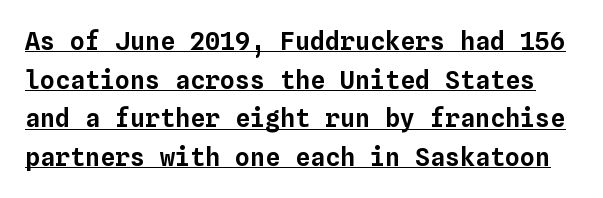
There is no visible air inserted between adjacent glyphs. Reading down the column, the eye jumps a familiar distance to each next line. Is there any slant? The stems are plumb. A baseline rule has been typeset under these characters.
